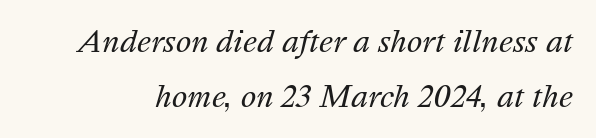
{"italic": "yes", "lean": "right", "slant_degrees": 16, "bold": "no", "weight": "regular", "width": "normal", "stroke_contrast": "medium", "x_height": "medium", "monospaced": "no", "underline": "no", "line_spacing_ratio": 1.89, "letter_spacing": "normal", "letter_spacing_em": 0.0, "glyph_px": 29}
